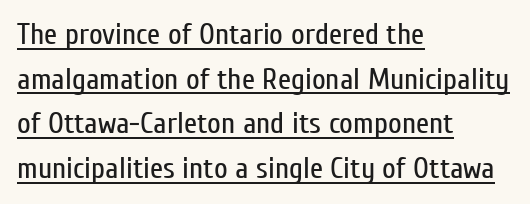
Q: Is the text bold? A: No.
Q: Is the text italic (slanted)? A: No, it is upright.
Q: Is the typeface a serif or a sans-serif typeface? A: Sans-serif.
Q: Is the text underlined? A: Yes.
Q: How is the paragraph aligned? A: Left-aligned.
Q: Is the spacing between letters normal or unusually wide? A: Normal.
Q: Is the spacing between lines tight, normal or loose? A: Normal.
Q: Width (condensed, normal, or wide)? A: Condensed.
Q: Stroke contrast? A: Low.
Q: x-height? A: Medium.
Q: Monospaced? A: No.
